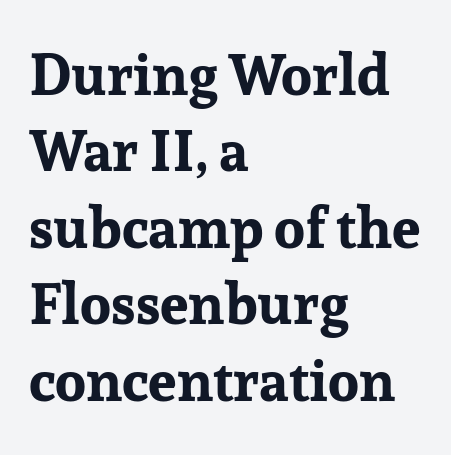
{"serif": "yes", "italic": "no", "bold": "yes", "weight": "bold", "width": "normal", "stroke_contrast": "low", "x_height": "medium", "monospaced": "no", "underline": "no", "align": "left", "line_spacing": "normal", "line_spacing_ratio": 1.34, "letter_spacing": "normal", "letter_spacing_em": 0.0, "glyph_px": 57}
